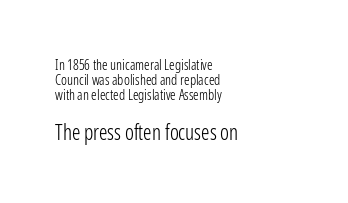
Q: Is the text bold? A: No.
Q: Is the text italic (slanted)? A: No, it is upright.
Q: Is the text underlined? A: No.
Q: How is the paragraph aligned? A: Left-aligned.
Q: Is the spacing between letters normal or unusually wide? A: Normal.
Q: Is the spacing between lines tight, normal or loose? A: Tight.
Q: Which block of text is set in a larger size, the first (top) or the second (bottom)? A: The second (bottom) one.
